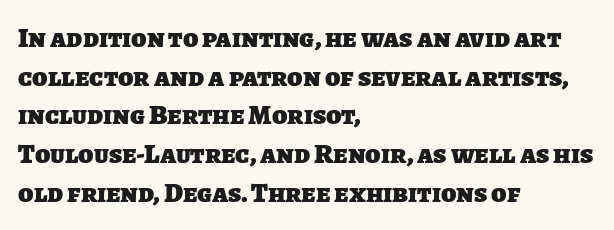
Between one letter and the next there's only the usual sliver of space. Note the varied advance widths — an 'i' is clearly narrower than an 'm'. The space directly below the letters is spotless. The rendering shows plain stroke endings on the letterforms — a sans-serif design.
